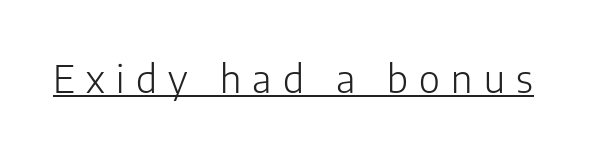
No extra ink here — the face is not bold. Serifs: no, the terminals of the letterforms are clean. Glance below the letters and you will spot a drawn line. Spacing verdict: proportional, widths tailored to each character.
